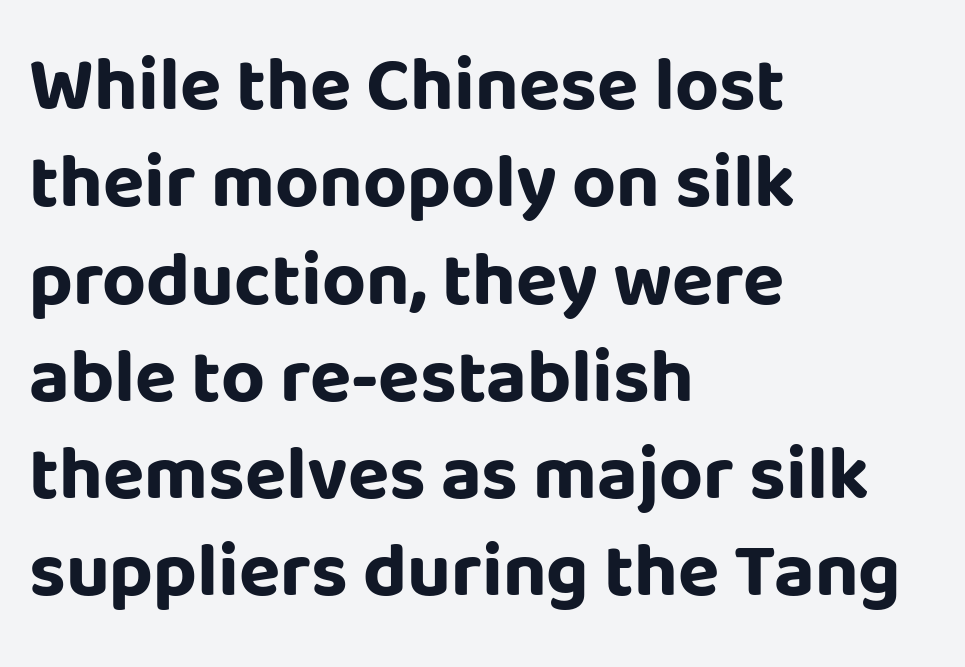
The image shows 76 px bold sans-serif type, upright; set left-aligned, normal line spacing (1.28x), normal letter spacing, not underlined; low stroke contrast and a large x-height.
